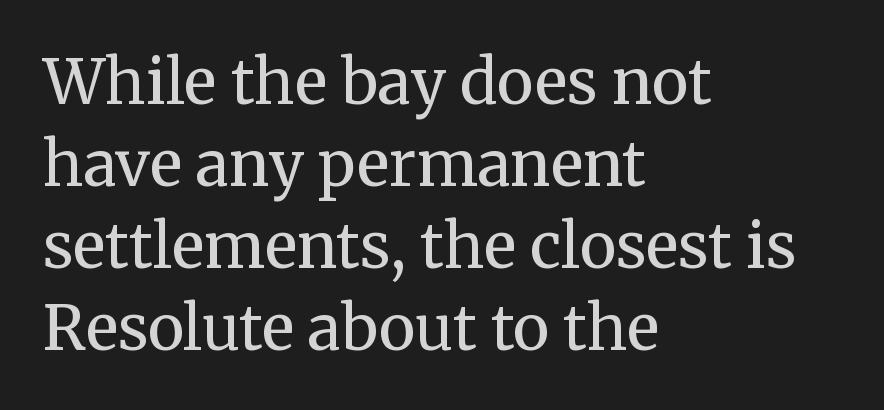
Leading matches the norm, producing a regular column. The letters stand straight up with perfectly vertical stems. In terms of letterspacing, this is plain default setting. Visually the block forms a straight wall on the left and a jagged coastline on the right.
